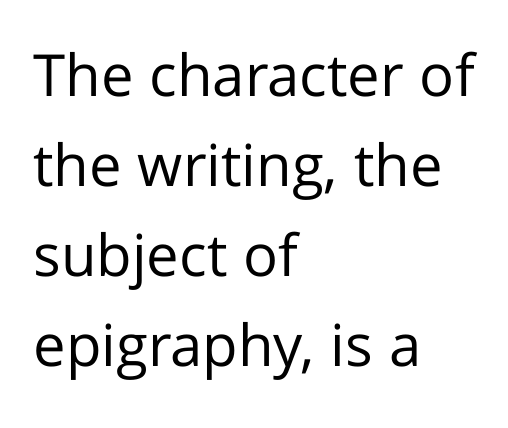
This sample uses a sans-serif face. Characters remain perfectly vertical along every line. Has an underline been added? It has not. Each stroke keeps to a modest, everyday thickness or less.
